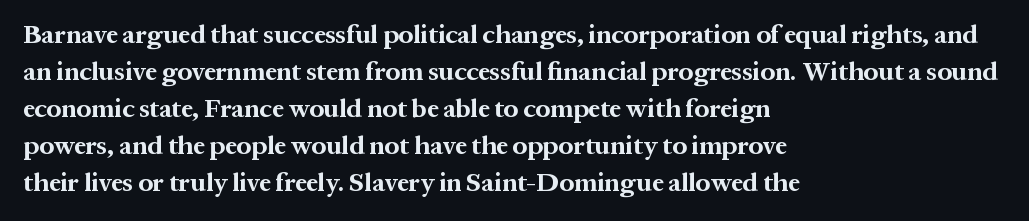
The image shows 26 px bold type, upright; set left-aligned, normal line spacing (1.42x), normal letter spacing, not underlined.
